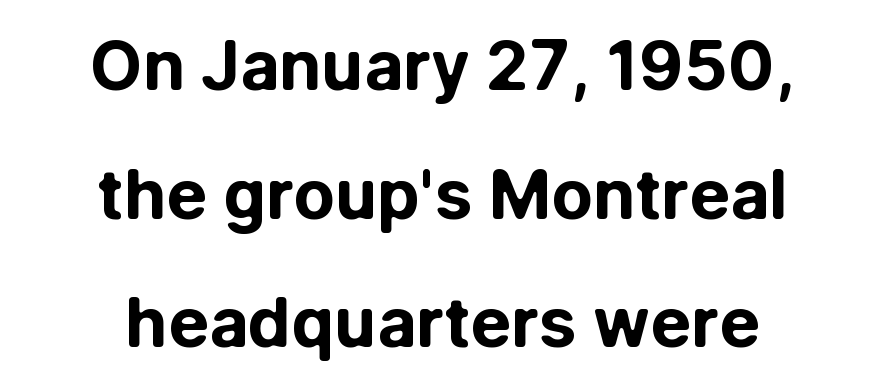
{"serif": "no", "italic": "no", "bold": "yes", "weight": "bold", "width": "normal", "stroke_contrast": "low", "x_height": "medium", "monospaced": "no", "underline": "no", "align": "center", "line_spacing_ratio": 1.89, "letter_spacing": "normal", "letter_spacing_em": 0.0, "glyph_px": 68}
